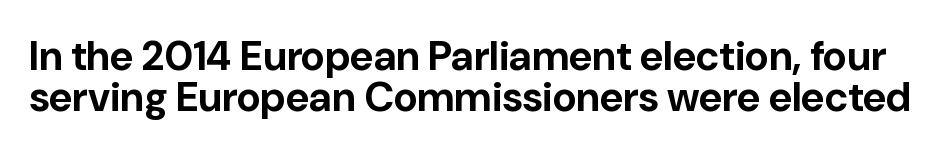
The image shows 41 px bold sans-serif type, upright; set tight line spacing (0.99x), normal letter spacing, not underlined; low stroke contrast and a medium x-height.
